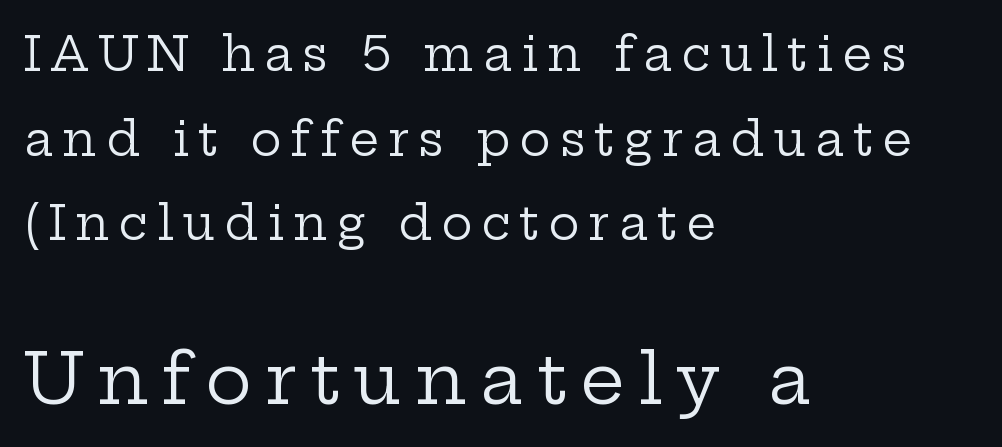
Q: Is the text bold? A: No.
Q: Is the text italic (slanted)? A: No, it is upright.
Q: Is the typeface a serif or a sans-serif typeface? A: Serif.
Q: Is the text underlined? A: No.
Q: How is the paragraph aligned? A: Left-aligned.
Q: Which block of text is set in a larger size, the first (top) or the second (bottom)? A: The second (bottom) one.
Q: Width (condensed, normal, or wide)? A: Wide.
Q: Stroke contrast? A: Low.
Q: x-height? A: Medium.
Q: Monospaced? A: No.
